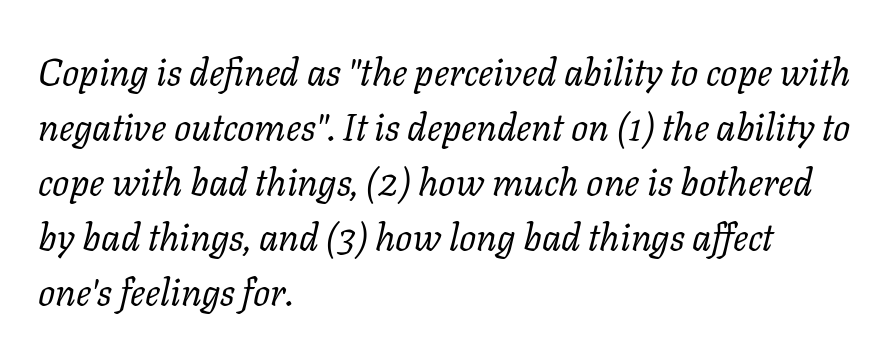
The leading is moderate, giving the passage an even texture. Is the type slanted? Yes — the strokes lean at a clear angle. No extra ink here — the face is not bold. The baseline area is clear. The typeface chosen for these lines features serifs. Reading down the block, your eye returns to a fixed left position each line.
